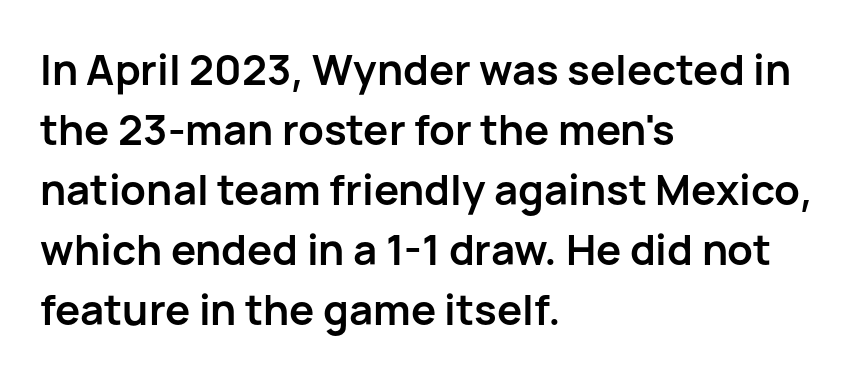
Q: Is the text bold? A: Yes.
Q: Is the text italic (slanted)? A: No, it is upright.
Q: Is the typeface a serif or a sans-serif typeface? A: Sans-serif.
Q: Is the text underlined? A: No.
Q: How is the paragraph aligned? A: Left-aligned.
Q: Is the spacing between letters normal or unusually wide? A: Normal.
Q: Is the spacing between lines tight, normal or loose? A: Normal.
Q: Width (condensed, normal, or wide)? A: Normal.
Q: Stroke contrast? A: Low.
Q: x-height? A: Medium.
Q: Monospaced? A: No.
